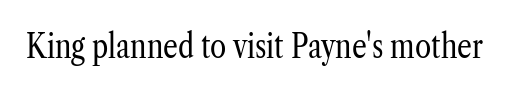
Regarding serifs, this sample has them. Ordinary non-slanted type is in use. Here the designer chose a conventional face with non-uniform glyph widths. Underline: absent. Honestly, the letter spacing is just normal — you wouldn't notice it.
